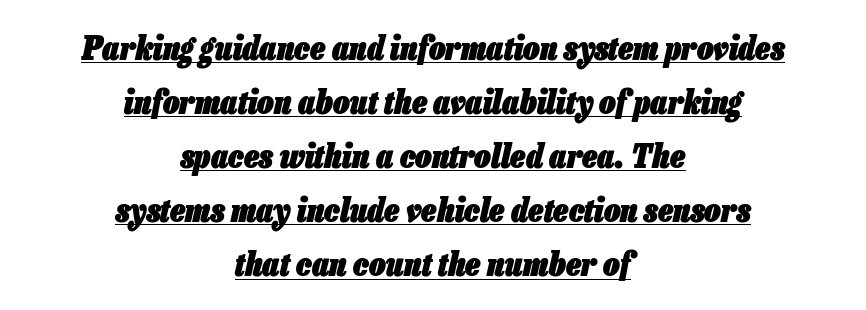
The image shows 33 px heavy, condensed type, italic (leaning right); set centered, normal line spacing (1.64x), normal letter spacing, underlined; low stroke contrast and a medium x-height.
